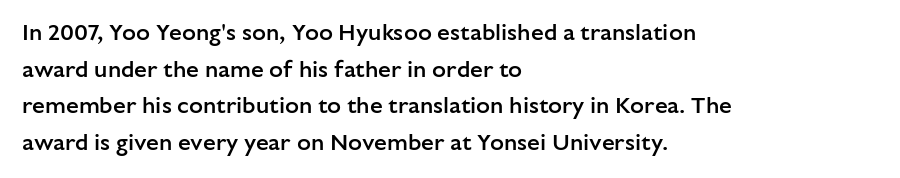
{"italic": "no", "bold": "semi", "underline": "no", "align": "left", "line_spacing": "normal", "line_spacing_ratio": 1.59, "letter_spacing": "normal", "letter_spacing_em": 0.0, "glyph_px": 23}
